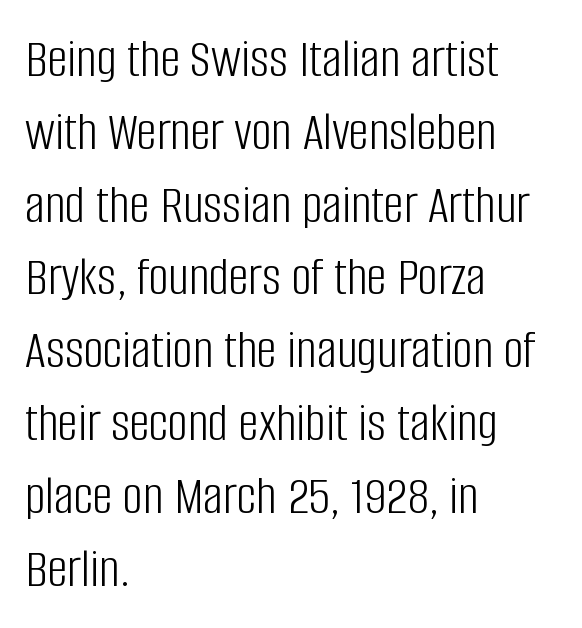
Regarding leading, the lines here are spaced in the standard way. Character widths vary here, with narrow letters taking less room than wide ones. Descenders hang freely into open space. Grotesque or geometric, the face here clearly has no serifs.
